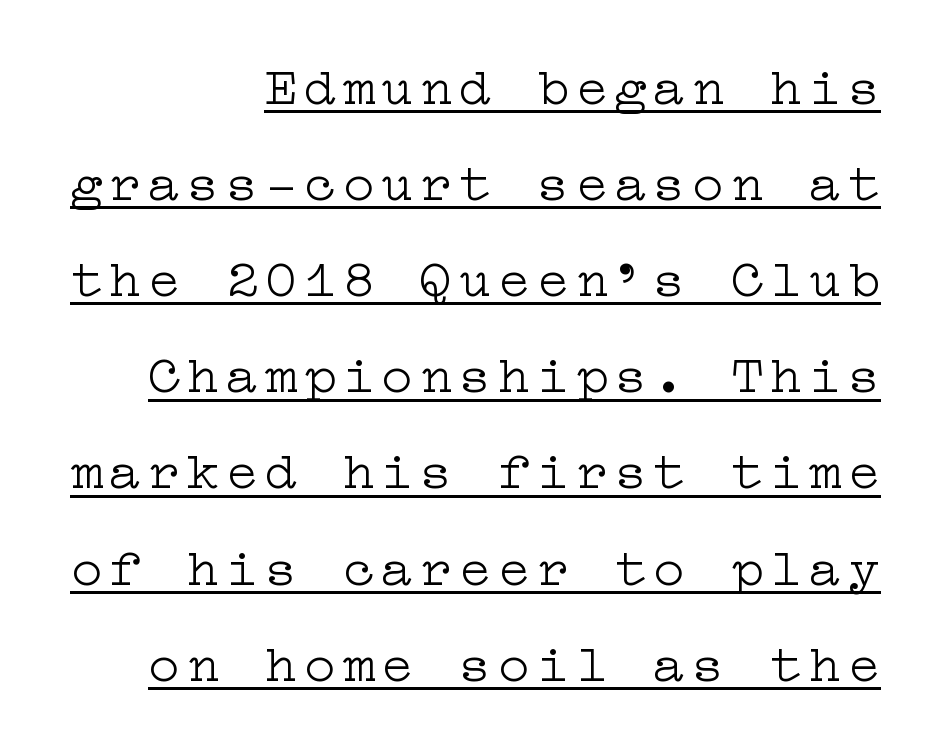
The image shows 54 px light, wide serif type, upright; set right-aligned, line spacing 1.78x, underlined; low stroke contrast and a medium x-height.
